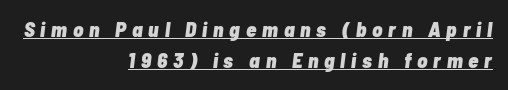
{"italic": "yes", "lean": "right", "slant_degrees": 7, "bold": "yes", "underline": "yes", "align": "right", "line_spacing": "normal", "line_spacing_ratio": 1.48, "letter_spacing": "wide", "letter_spacing_em": 0.28, "glyph_px": 21}
